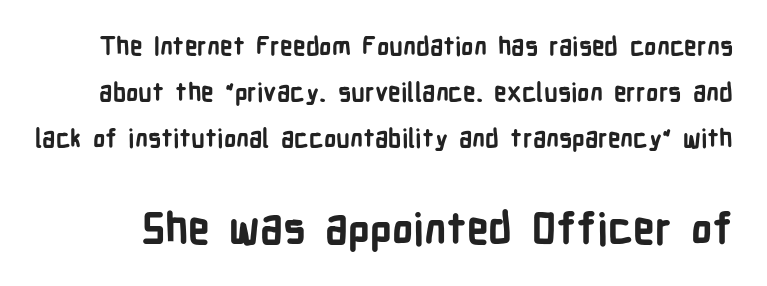
The image shows 43 px bold, condensed sans-serif type, upright; set line spacing 1.85x, normal letter spacing, not underlined; the second (bottom) block is 1.72x larger; low stroke contrast and a medium x-height.
